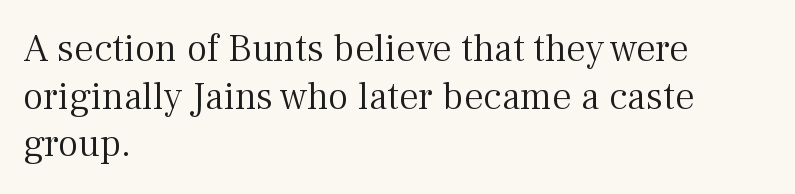
{"serif": "yes", "italic": "no", "bold": "no", "weight": "light", "width": "normal", "stroke_contrast": "medium", "x_height": "medium", "monospaced": "no", "underline": "no", "align": "left", "line_spacing_ratio": 1.22, "letter_spacing": "normal", "letter_spacing_em": 0.0, "glyph_px": 39}
